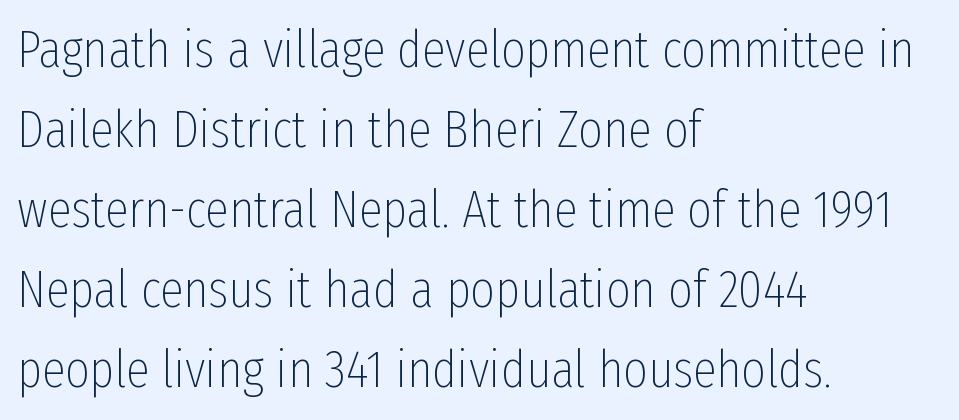
The image shows 53 px thin, condensed sans-serif type, upright; set left-aligned, normal line spacing (1.51x), normal letter spacing, not underlined; low stroke contrast and a medium x-height.
